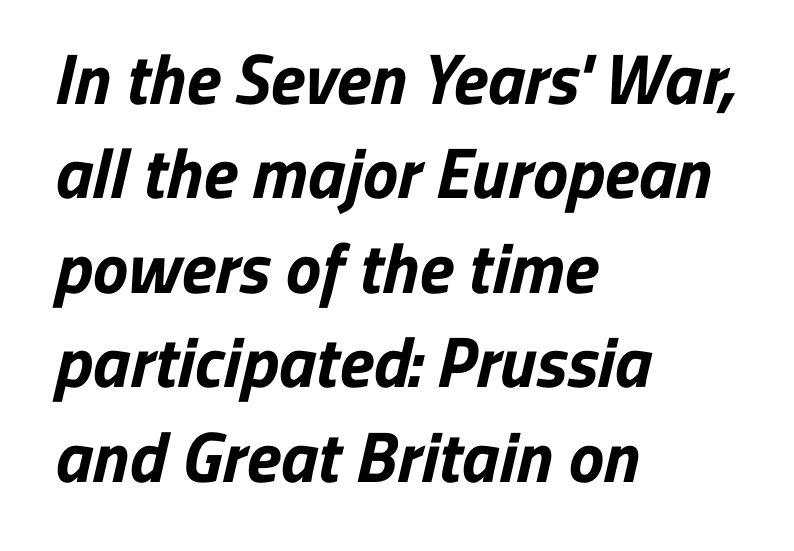
Q: Is the text bold? A: Yes.
Q: Is the typeface a serif or a sans-serif typeface? A: Sans-serif.
Q: Is the text underlined? A: No.
Q: How is the paragraph aligned? A: Left-aligned.
Q: Is the spacing between letters normal or unusually wide? A: Normal.
Q: Is the spacing between lines tight, normal or loose? A: Normal.
Q: Width (condensed, normal, or wide)? A: Normal.
Q: Stroke contrast? A: Low.
Q: x-height? A: Medium.
Q: Monospaced? A: No.
